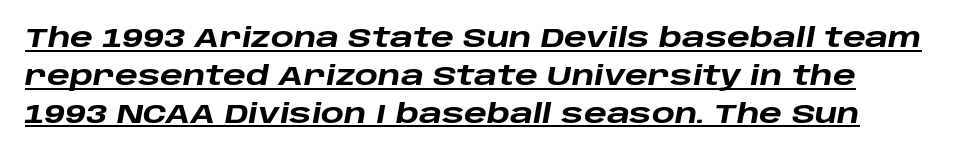
The image shows 27 px bold type, italic (leaning right); set normal line spacing (1.4x), normal letter spacing, underlined.
